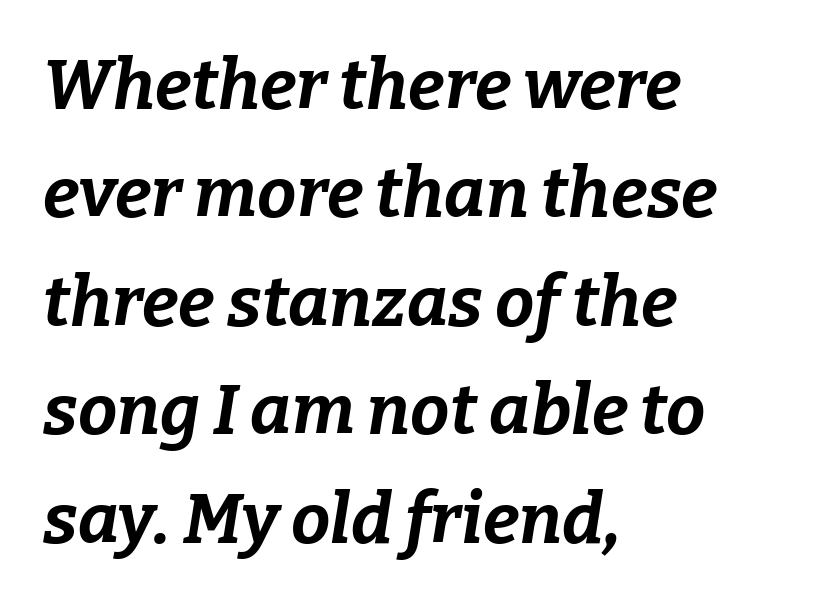
{"italic": "yes", "lean": "right", "slant_degrees": 9, "bold": "yes", "weight": "bold", "width": "normal", "stroke_contrast": "low", "x_height": "medium", "monospaced": "no", "underline": "no", "align": "left", "line_spacing": "normal", "line_spacing_ratio": 1.55, "letter_spacing": "normal", "letter_spacing_em": 0.0, "glyph_px": 70}
